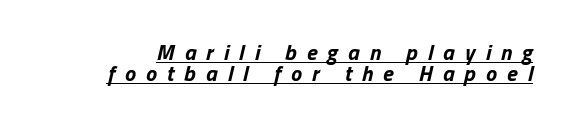
Q: Is the text bold? A: Yes.
Q: Is the text italic (slanted)? A: Yes, it leans right by about 13 degrees.
Q: Is the text underlined? A: Yes.
Q: Is the spacing between letters normal or unusually wide? A: Unusually wide.
Q: Is the spacing between lines tight, normal or loose? A: Tight.
